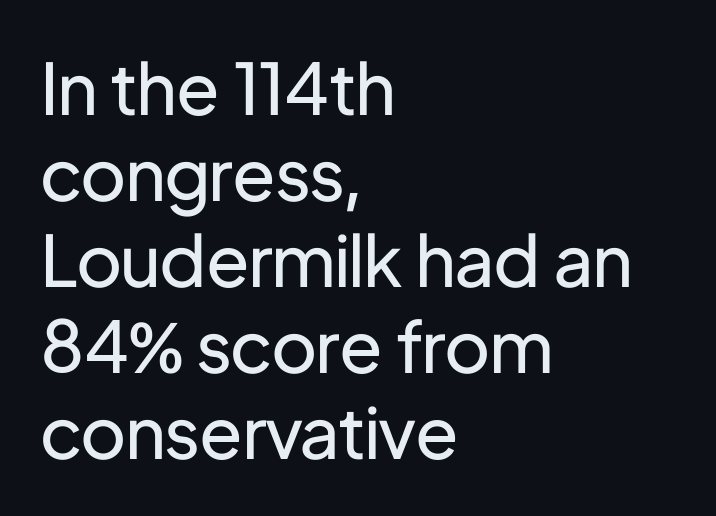
{"serif": "no", "italic": "no", "bold": "no", "weight": "regular", "width": "normal", "stroke_contrast": "low", "x_height": "medium", "monospaced": "no", "underline": "no", "align": "left", "line_spacing_ratio": 1.21, "letter_spacing": "normal", "letter_spacing_em": 0.0, "glyph_px": 71}
